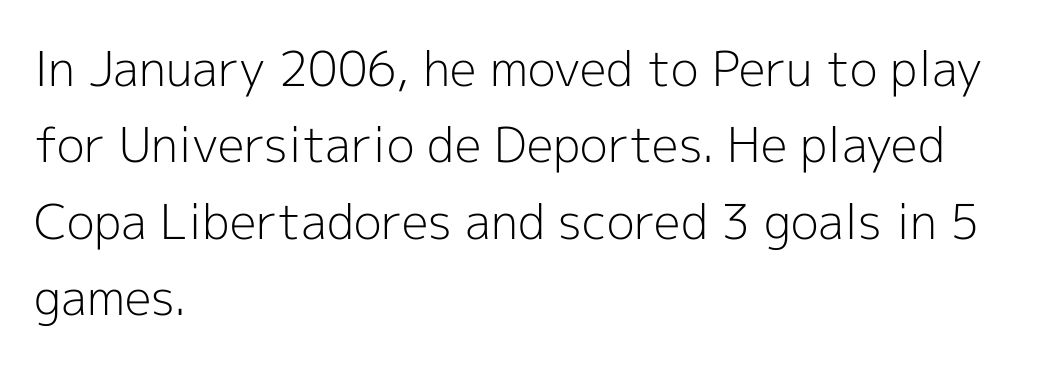
The image shows 48 px light sans-serif type, upright; set left-aligned, normal line spacing (1.59x), normal letter spacing, not underlined; a medium x-height.
